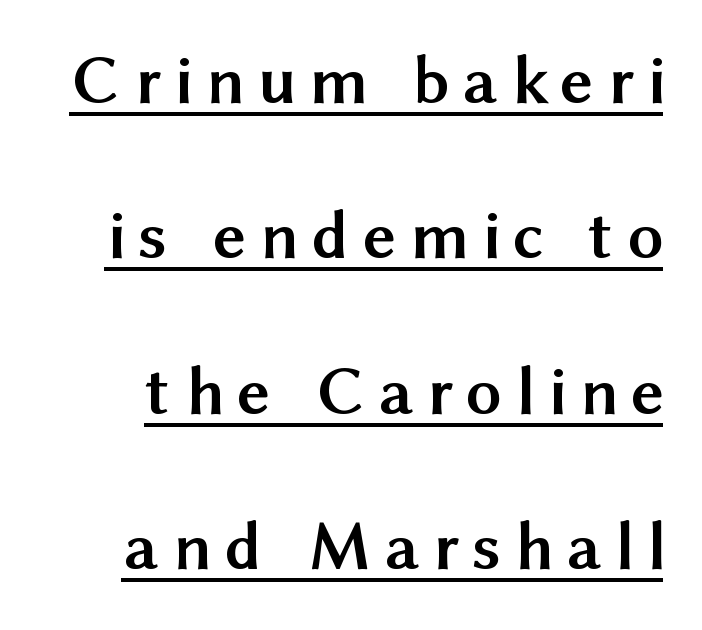
{"serif": "no", "italic": "no", "bold": "yes", "weight": "semibold", "width": "normal", "stroke_contrast": "medium", "x_height": "medium", "monospaced": "no", "underline": "yes", "line_spacing": "loose", "line_spacing_ratio": 2.19, "letter_spacing": "wide", "letter_spacing_em": 0.2, "glyph_px": 71}
